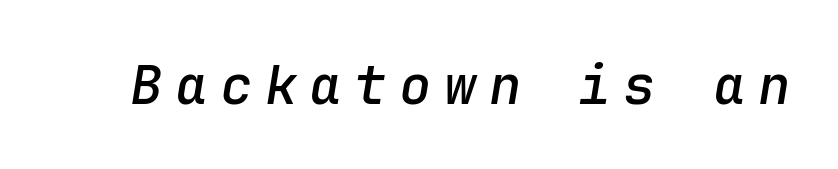
The image shows 54 px semibold type, italic (leaning right), monospaced; set unusually wide letter spacing (+0.23 em), not underlined; low stroke contrast and a medium x-height.
